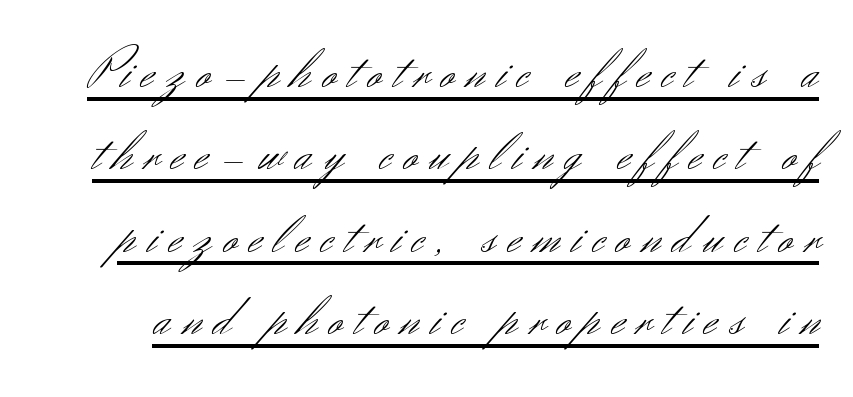
The image shows 56 px light sans-serif type; set normal line spacing (1.47x), unusually wide letter spacing (+0.22 em), underlined; medium stroke contrast and a small x-height.
